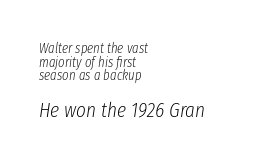
Q: Is the text bold? A: No.
Q: Is the text italic (slanted)? A: Yes, it leans right by about 8 degrees.
Q: Is the text underlined? A: No.
Q: How is the paragraph aligned? A: Left-aligned.
Q: Is the spacing between letters normal or unusually wide? A: Normal.
Q: Is the spacing between lines tight, normal or loose? A: Tight.
Q: Which block of text is set in a larger size, the first (top) or the second (bottom)? A: The second (bottom) one.
